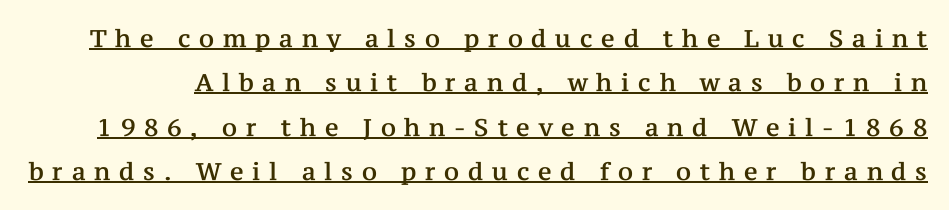
{"italic": "no", "underline": "yes", "line_spacing_ratio": 1.85, "letter_spacing": "wide", "letter_spacing_em": 0.37, "glyph_px": 24}
